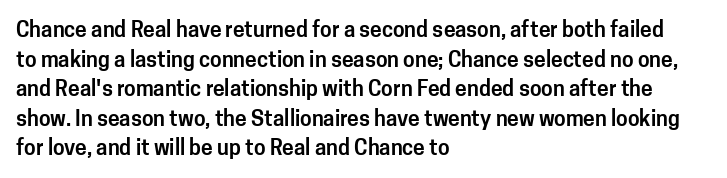
{"italic": "no", "underline": "no", "align": "left", "line_spacing": "normal", "line_spacing_ratio": 1.41, "letter_spacing": "normal", "letter_spacing_em": 0.0, "glyph_px": 21}
